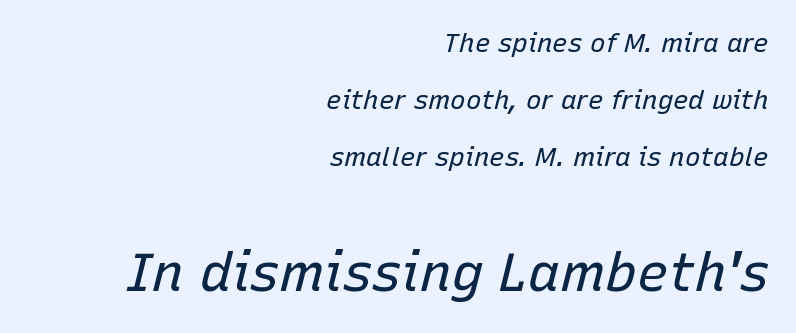
The image shows 53 px regular-weight type, italic (leaning right); set right-aligned, loose line spacing (2.19x), normal letter spacing, not underlined; the second (bottom) block is 2.04x larger; low stroke contrast and a medium x-height.
